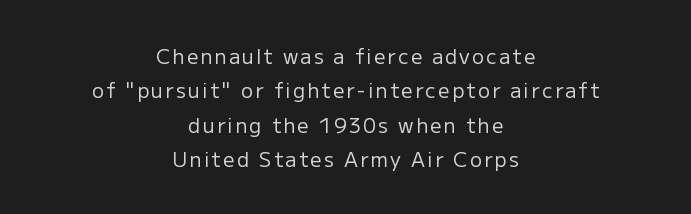
The image shows 20 px text type, upright; set centered, line spacing 1.72x, not underlined.
